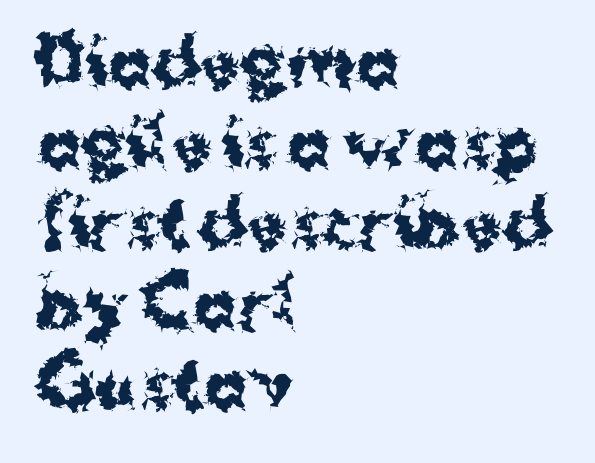
Q: Is the text bold? A: Yes.
Q: Is the text italic (slanted)? A: No, it is upright.
Q: Is the typeface a serif or a sans-serif typeface? A: Sans-serif.
Q: Is the text underlined? A: No.
Q: How is the paragraph aligned? A: Left-aligned.
Q: Is the spacing between letters normal or unusually wide? A: Normal.
Q: Width (condensed, normal, or wide)? A: Normal.
Q: Stroke contrast? A: Medium.
Q: x-height? A: Medium.
Q: Monospaced? A: No.
